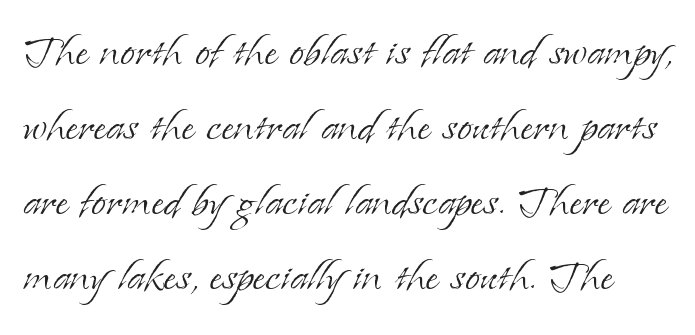
{"serif": "yes", "bold": "no", "weight": "light", "width": "normal", "stroke_contrast": "low", "x_height": "small", "monospaced": "no", "underline": "no", "line_spacing": "normal", "line_spacing_ratio": 1.39, "letter_spacing": "normal", "letter_spacing_em": 0.0, "glyph_px": 54}
